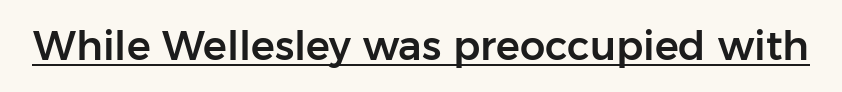
{"serif": "no", "italic": "no", "width": "normal", "stroke_contrast": "low", "x_height": "medium", "monospaced": "no", "underline": "yes", "letter_spacing": "normal", "letter_spacing_em": 0.0, "glyph_px": 40}
